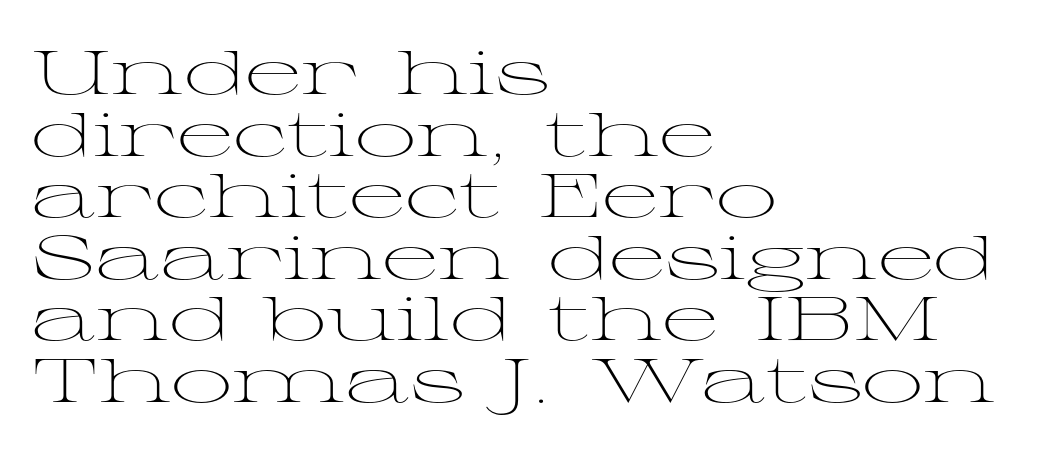
{"serif": "yes", "italic": "no", "bold": "no", "weight": "light", "width": "wide", "stroke_contrast": "medium", "x_height": "medium", "monospaced": "no", "underline": "no", "align": "left", "line_spacing": "tight", "line_spacing_ratio": 1.01, "letter_spacing": "normal", "letter_spacing_em": 0.0, "glyph_px": 61}
